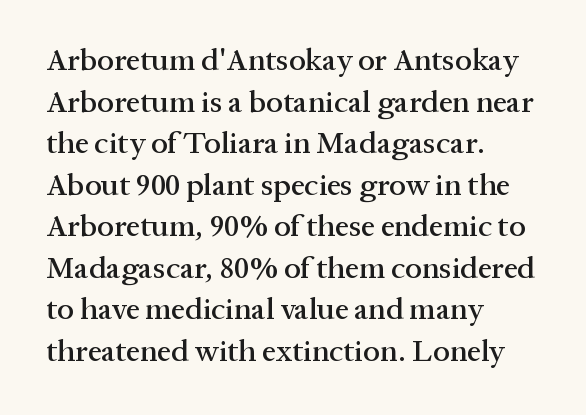
How would I describe the line gaps? Plain and ordinary. You can tell from the footed stems that serif type was used. Ordinary non-slanted type is in use. Is the letter spacing exaggerated? No — it looks like the ordinary default.
